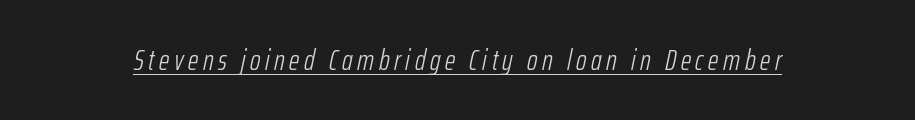
Q: Is the text bold? A: No.
Q: Is the text italic (slanted)? A: Yes, it leans right by about 12 degrees.
Q: Is the text underlined? A: Yes.
Q: Width (condensed, normal, or wide)? A: Condensed.
Q: Stroke contrast? A: Low.
Q: x-height? A: Medium.
Q: Monospaced? A: No.
